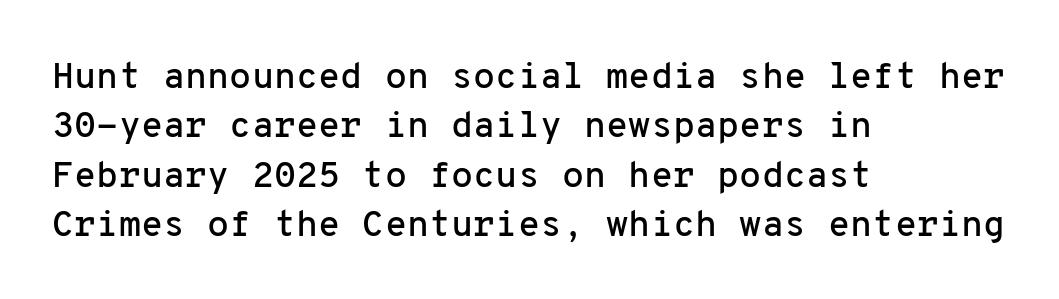
Note the uniform advance width — an 'i' takes as much space as an 'm'. All the whitespace from short lines collects on the right. Horizontal bands of white between lines are of average thickness. Examine the stroke ends and you'll find no serifs. Decoration check: the copy has no underline. Every stem runs plumb, perpendicular to the baseline.
